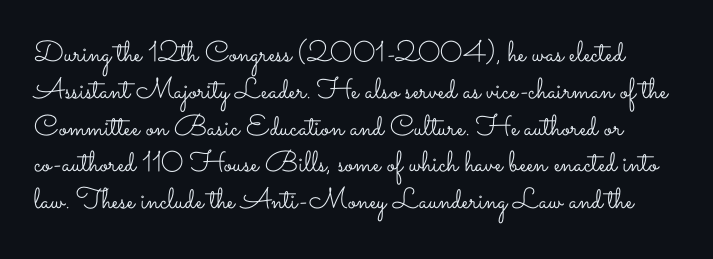
{"bold": "no", "weight": "light", "width": "wide", "stroke_contrast": "low", "x_height": "small", "monospaced": "no", "underline": "no", "line_spacing": "normal", "line_spacing_ratio": 1.27, "letter_spacing": "normal", "letter_spacing_em": 0.0, "glyph_px": 29}
